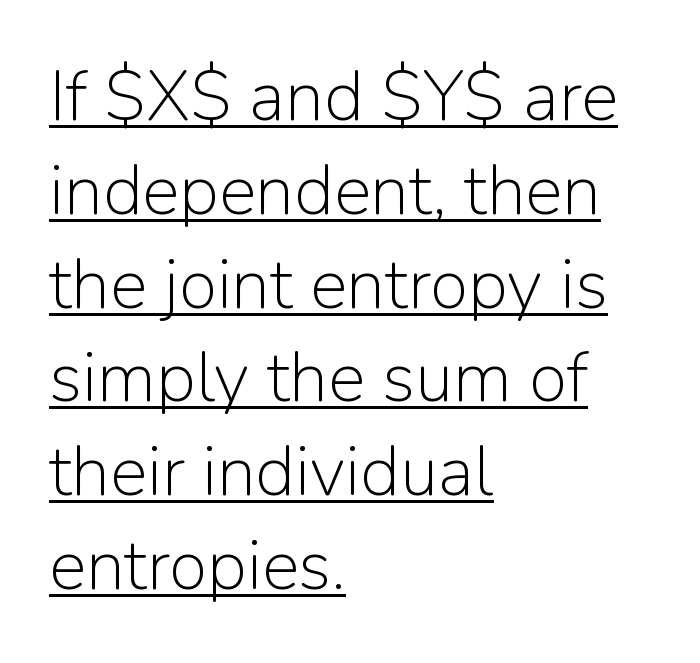
The image shows 70 px light sans-serif type, upright; set left-aligned, normal line spacing (1.34x), normal letter spacing, underlined; low stroke contrast and a medium x-height.
